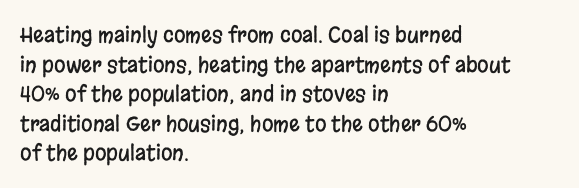
Q: Is the text italic (slanted)? A: No, it is upright.
Q: Is the text underlined? A: No.
Q: How is the paragraph aligned? A: Left-aligned.
Q: Is the spacing between letters normal or unusually wide? A: Normal.
Q: Is the spacing between lines tight, normal or loose? A: Normal.
